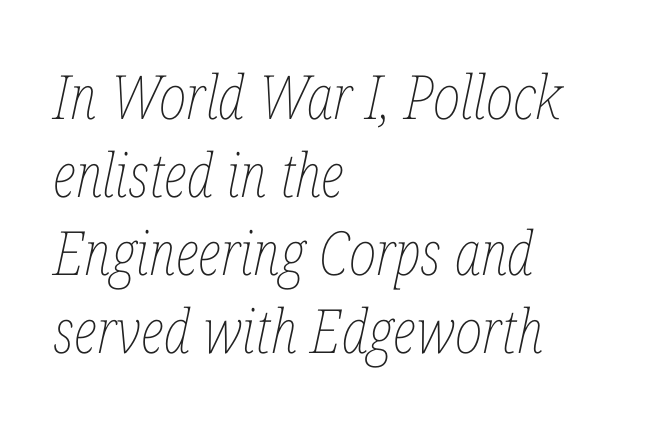
The image shows 61 px thin, condensed type, italic (leaning right); set left-aligned, normal line spacing (1.28x), normal letter spacing, not underlined; low stroke contrast and a medium x-height.
